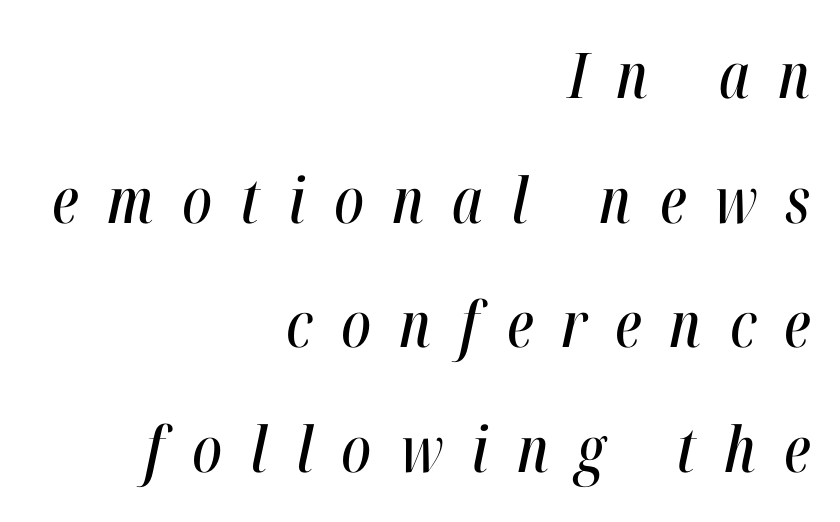
Q: Is the text italic (slanted)? A: Yes, it leans right by about 12 degrees.
Q: Is the text underlined? A: No.
Q: How is the paragraph aligned? A: Right-aligned.
Q: Is the spacing between letters normal or unusually wide? A: Unusually wide.
Q: Is the spacing between lines tight, normal or loose? A: Loose.
Q: Width (condensed, normal, or wide)? A: Condensed.
Q: Stroke contrast? A: High.
Q: x-height? A: Medium.
Q: Monospaced? A: No.
